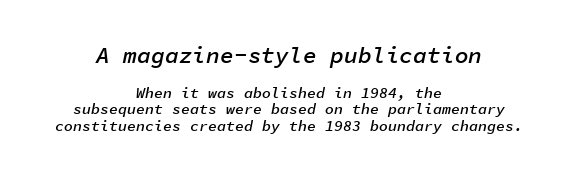
The letters are slanted; this is an italic face. The text block is weighted toward neither margin, spreading evenly from the middle. The type is set solid horizontally, with unmodified tracking. The characters look somewhat weighty, a semibold short of true bold.
